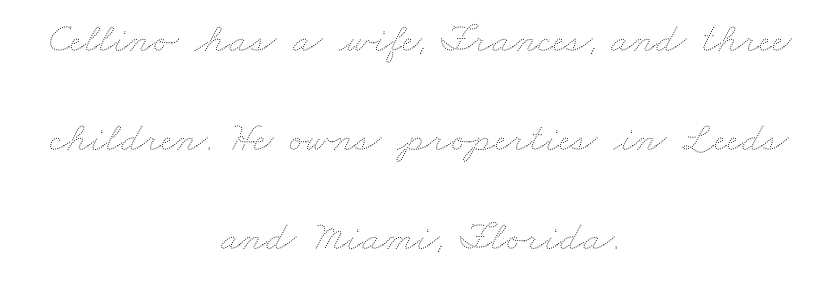
Q: Is the text bold? A: No.
Q: Is the text underlined? A: No.
Q: How is the paragraph aligned? A: Centered.
Q: Is the spacing between letters normal or unusually wide? A: Normal.
Q: Is the spacing between lines tight, normal or loose? A: Loose.
Q: Width (condensed, normal, or wide)? A: Wide.
Q: Stroke contrast? A: Medium.
Q: x-height? A: Small.
Q: Monospaced? A: No.
